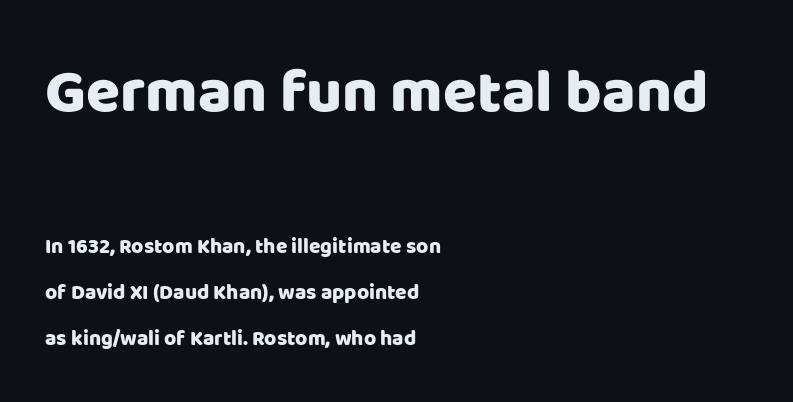
The line-height multiplier appears high, well above default. Block one is the big one; block two sits smaller underneath. The paragraph shown leans on its left margin. Standard letterfit; no display-style spreading of the glyphs. The type sits square on the baseline with zero lean.
